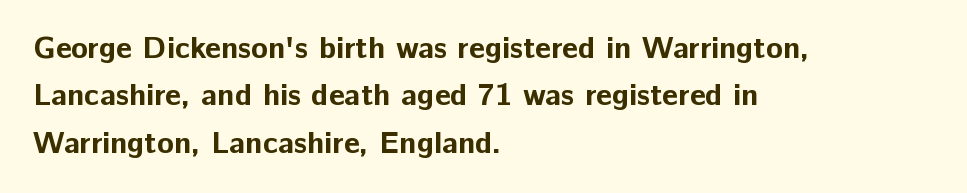
The designer left line spacing at the default. As a designer I'd log this as weight 700, bold. Posture: vertical. These lines are set flush left with a ragged right edge. The foot of each line stays bare and open.
